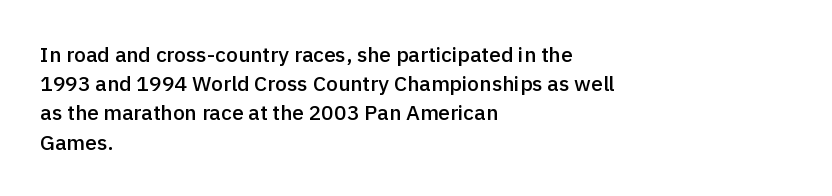
Q: Is the text bold? A: Semi-bold.
Q: Is the text italic (slanted)? A: No, it is upright.
Q: Is the text underlined? A: No.
Q: How is the paragraph aligned? A: Left-aligned.
Q: Is the spacing between letters normal or unusually wide? A: Normal.
Q: Is the spacing between lines tight, normal or loose? A: Normal.
